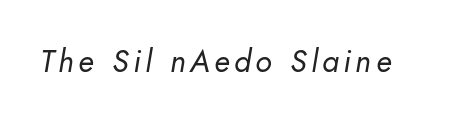
Q: Is the text bold? A: No.
Q: Is the text italic (slanted)? A: Yes, it leans right by about 10 degrees.
Q: Is the text underlined? A: No.
Q: Width (condensed, normal, or wide)? A: Normal.
Q: Stroke contrast? A: Low.
Q: x-height? A: Small.
Q: Monospaced? A: No.
